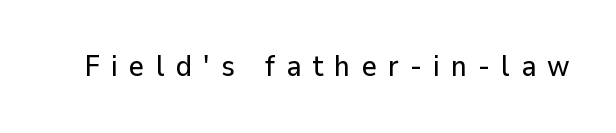
The image shows 29 px sans-serif type, upright; set unusually wide letter spacing (+0.39 em), not underlined; low stroke contrast and a medium x-height.
